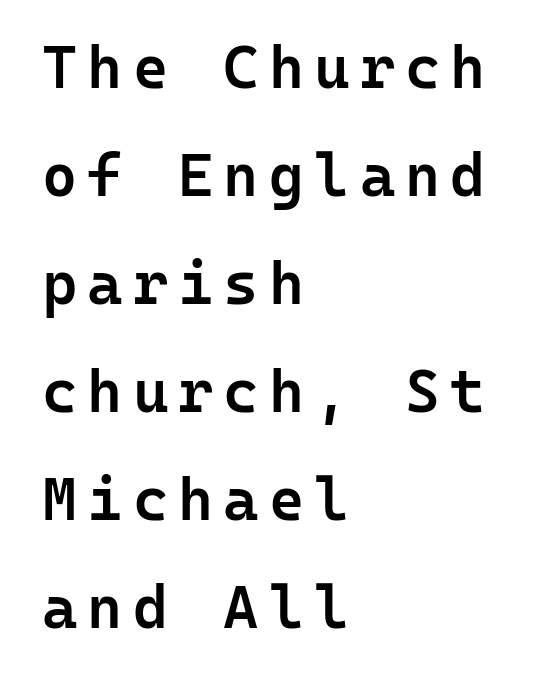
{"serif": "no", "italic": "no", "bold": "semi", "weight": "semibold", "width": "normal", "stroke_contrast": "low", "x_height": "medium", "monospaced": "yes", "underline": "no", "align": "left", "line_spacing_ratio": 1.8, "glyph_px": 60}
